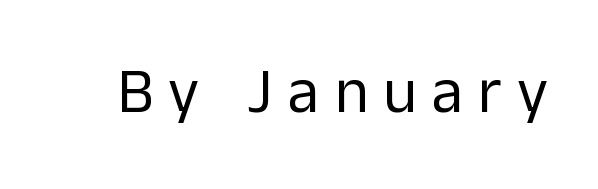
The passage shown is not bold in any degree. It's the straight-up-and-down kind of type. Decoration check: the copy has no underline. Observe the absence of serifs on each vertical stroke in this sample. This rendering widens character spacing well past its baseline value. Note the varied advance widths — an 'i' is clearly narrower than an 'm'.
